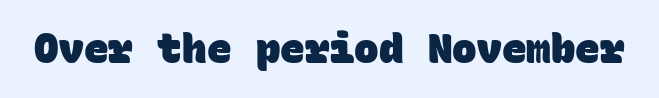
Q: Is the text bold? A: Yes.
Q: Is the typeface a serif or a sans-serif typeface? A: Sans-serif.
Q: Is the text underlined? A: No.
Q: Is the spacing between letters normal or unusually wide? A: Normal.
Q: Width (condensed, normal, or wide)? A: Normal.
Q: Stroke contrast? A: Low.
Q: x-height? A: Large.
Q: Monospaced? A: Yes.
